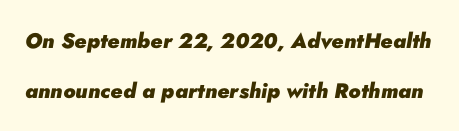
The image shows 21 px bold type, italic (leaning right); set loose line spacing (2.37x), normal letter spacing, not underlined.
